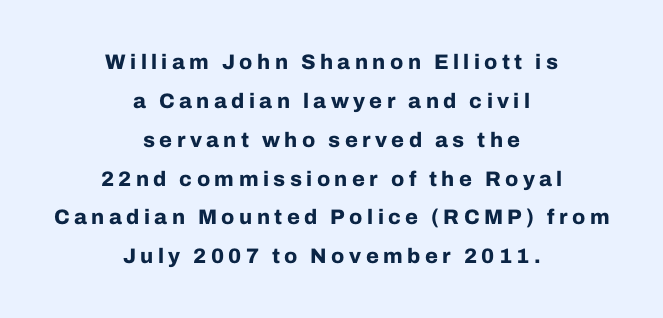
Visually the block forms a symmetrical silhouette, jagged on both flanks. What weight is shown? A full bold with thick strokes. The font's upright variant was chosen for this text. Substantial extra tracking has been applied to these lines. The specimen omits any rule beneath the text block's lines.
